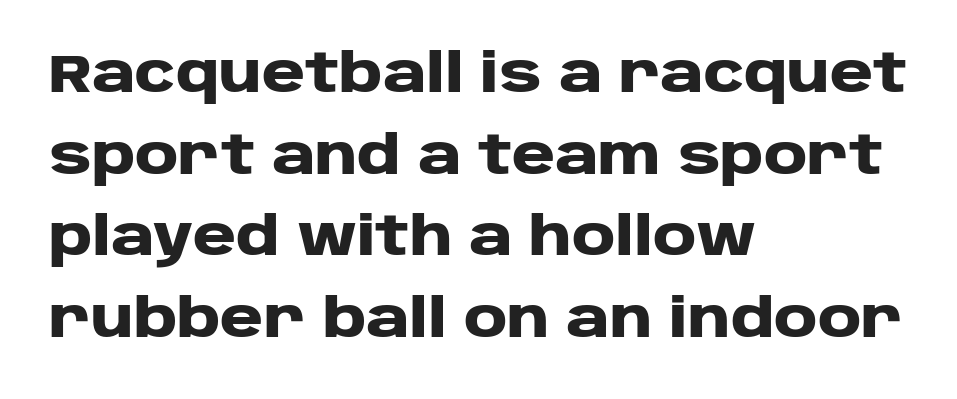
Q: Is the text bold? A: Yes.
Q: Is the text italic (slanted)? A: No, it is upright.
Q: Is the typeface a serif or a sans-serif typeface? A: Sans-serif.
Q: Is the text underlined? A: No.
Q: How is the paragraph aligned? A: Left-aligned.
Q: Is the spacing between letters normal or unusually wide? A: Normal.
Q: Is the spacing between lines tight, normal or loose? A: Normal.
Q: Width (condensed, normal, or wide)? A: Wide.
Q: Stroke contrast? A: Low.
Q: x-height? A: Large.
Q: Monospaced? A: No.
